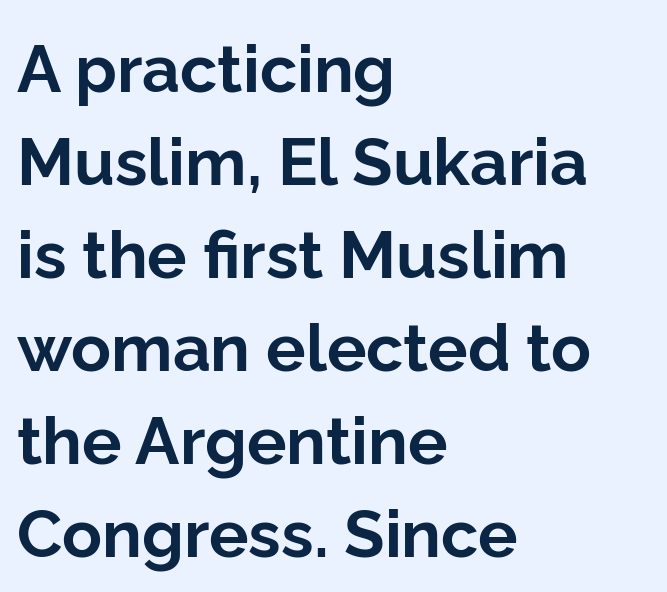
Q: Is the text bold? A: Yes.
Q: Is the text italic (slanted)? A: No, it is upright.
Q: Is the typeface a serif or a sans-serif typeface? A: Sans-serif.
Q: Is the text underlined? A: No.
Q: How is the paragraph aligned? A: Left-aligned.
Q: Is the spacing between letters normal or unusually wide? A: Normal.
Q: Is the spacing between lines tight, normal or loose? A: Normal.
Q: Width (condensed, normal, or wide)? A: Normal.
Q: Stroke contrast? A: Low.
Q: x-height? A: Medium.
Q: Monospaced? A: No.
